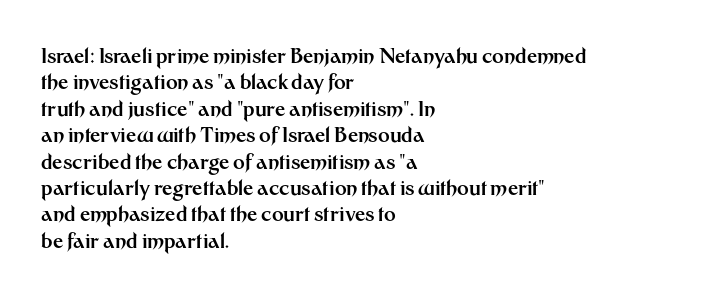
Q: Is the text bold? A: Yes.
Q: Is the text italic (slanted)? A: No, it is upright.
Q: Is the text underlined? A: No.
Q: How is the paragraph aligned? A: Left-aligned.
Q: Is the spacing between letters normal or unusually wide? A: Normal.
Q: Is the spacing between lines tight, normal or loose? A: Normal.
